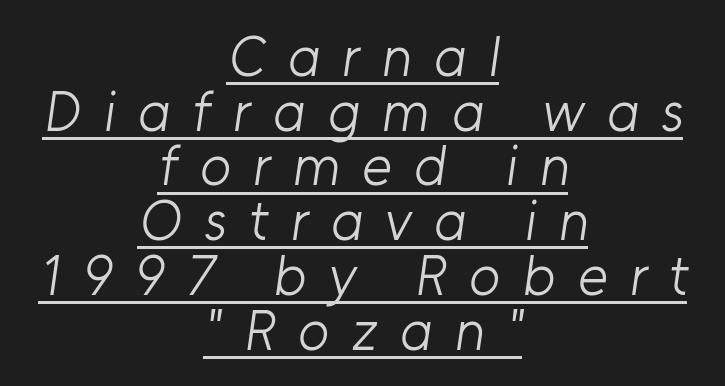
{"serif": "no", "bold": "no", "weight": "light", "width": "normal", "stroke_contrast": "low", "x_height": "medium", "monospaced": "no", "underline": "yes", "align": "center", "line_spacing": "tight", "line_spacing_ratio": 0.96, "letter_spacing": "wide", "letter_spacing_em": 0.39, "glyph_px": 57}
